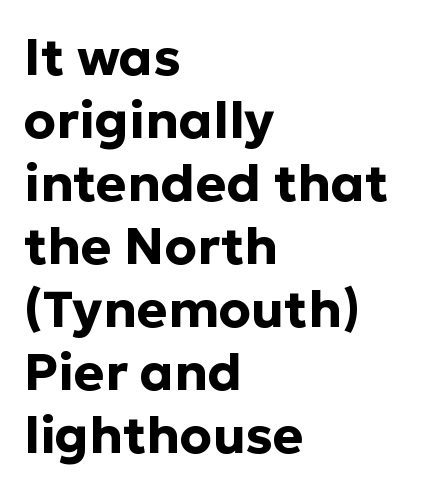
All the whitespace from short lines collects on the right. Heavy-handed strokes throughout: this text is bold. Does the lettering tilt? It doesn't — this is upright. The face used here is a sans, in the tradition of grotesques and geometrics. The face used here is proportionally spaced, like ordinary book or web type. Tracking here is standard; glyphs follow each other at the usual distance.
